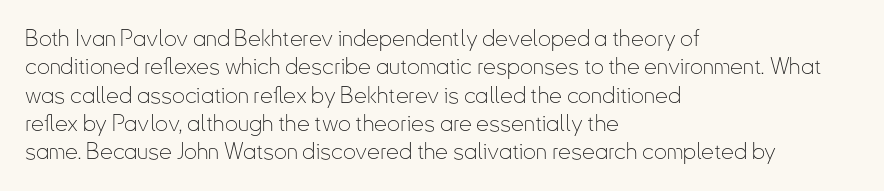
Q: Is the text bold? A: No.
Q: Is the text italic (slanted)? A: No, it is upright.
Q: Is the text underlined? A: No.
Q: How is the paragraph aligned? A: Left-aligned.
Q: Is the spacing between letters normal or unusually wide? A: Normal.
